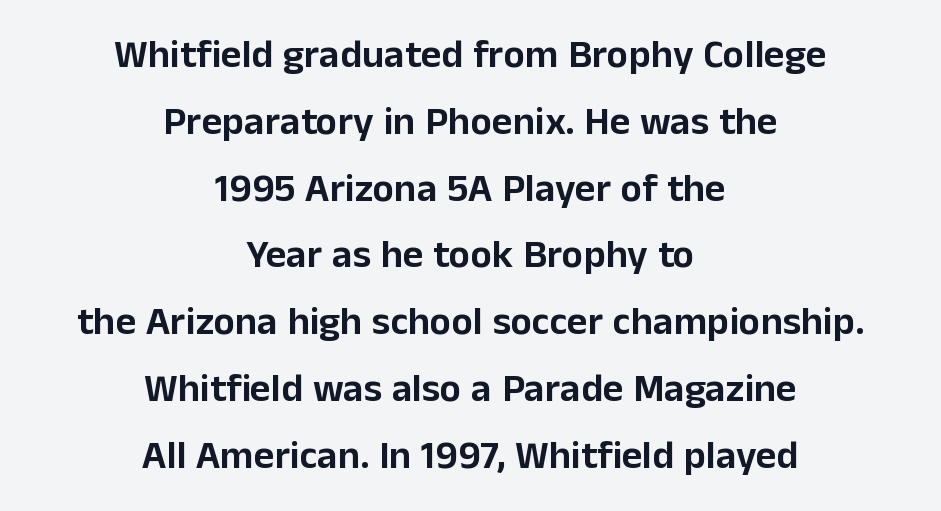
{"serif": "no", "italic": "no", "width": "normal", "stroke_contrast": "low", "x_height": "medium", "monospaced": "no", "underline": "no", "align": "center", "line_spacing": "normal", "line_spacing_ratio": 1.67, "letter_spacing": "normal", "letter_spacing_em": 0.0, "glyph_px": 40}
